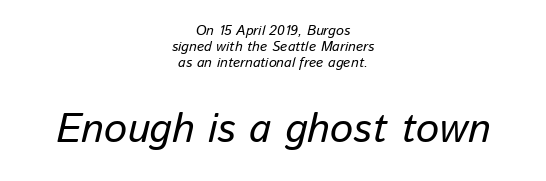
{"italic": "yes", "lean": "right", "slant_degrees": 13, "bold": "no", "weight": "regular", "width": "normal", "stroke_contrast": "low", "x_height": "medium", "monospaced": "no", "underline": "no", "align": "center", "line_spacing": "tight", "line_spacing_ratio": 1.13, "letter_spacing": "normal", "letter_spacing_em": 0.0, "larger_block": "second", "size_ratio": 2.93, "glyph_px": 41}
